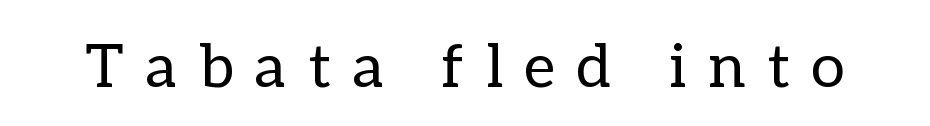
Q: Is the text bold? A: No.
Q: Is the text italic (slanted)? A: No, it is upright.
Q: Is the text underlined? A: No.
Q: Is the spacing between letters normal or unusually wide? A: Unusually wide.
Q: Width (condensed, normal, or wide)? A: Normal.
Q: Stroke contrast? A: Low.
Q: x-height? A: Medium.
Q: Monospaced? A: No.
